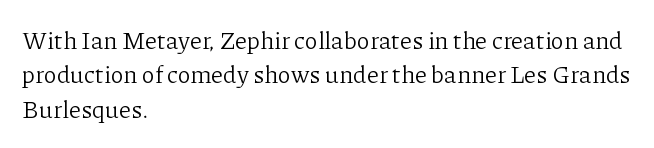
The image shows 24 px text type, upright; set left-aligned, normal line spacing (1.43x), normal letter spacing, not underlined.
